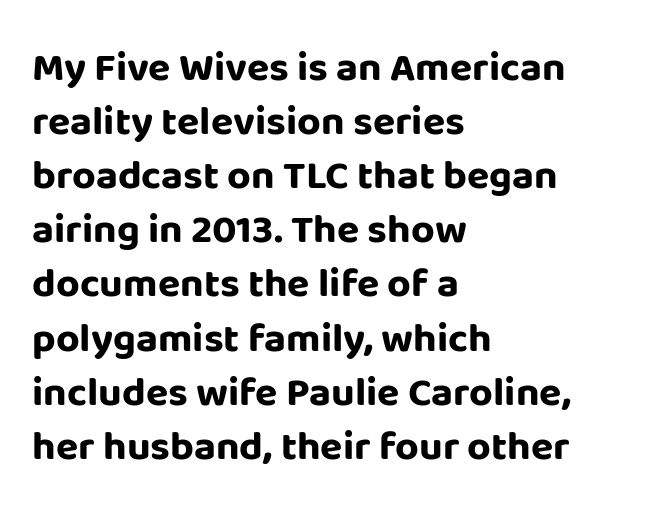
{"serif": "no", "italic": "no", "bold": "yes", "weight": "bold", "width": "normal", "stroke_contrast": "low", "x_height": "large", "monospaced": "no", "underline": "no", "align": "left", "line_spacing": "normal", "line_spacing_ratio": 1.32, "letter_spacing": "normal", "letter_spacing_em": 0.0, "glyph_px": 41}
